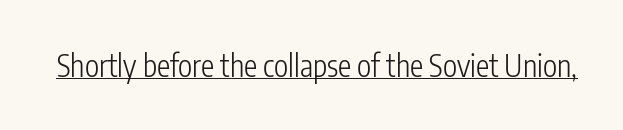
Q: Is the text bold? A: No.
Q: Is the text italic (slanted)? A: No, it is upright.
Q: Is the typeface a serif or a sans-serif typeface? A: Sans-serif.
Q: Is the text underlined? A: Yes.
Q: Is the spacing between letters normal or unusually wide? A: Normal.
Q: Width (condensed, normal, or wide)? A: Condensed.
Q: Stroke contrast? A: Low.
Q: x-height? A: Medium.
Q: Monospaced? A: No.
